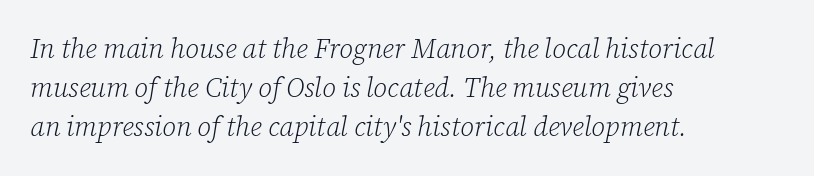
Q: Is the text bold? A: No.
Q: Is the text italic (slanted)? A: Yes, it leans right by about 12 degrees.
Q: Is the text underlined? A: No.
Q: How is the paragraph aligned? A: Left-aligned.
Q: Is the spacing between letters normal or unusually wide? A: Normal.
Q: Is the spacing between lines tight, normal or loose? A: Normal.
